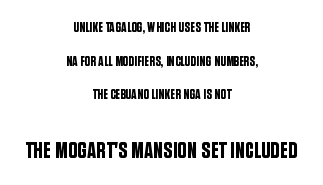
The following chunk of copy outweighs the initial chunk in type size. The text block is weighted toward neither margin, spreading evenly from the middle. A typesetter would call this leading open, well beyond the default. Notice how the stems are strictly vertical — no italics here. Each row of text sits above clean, open space.
